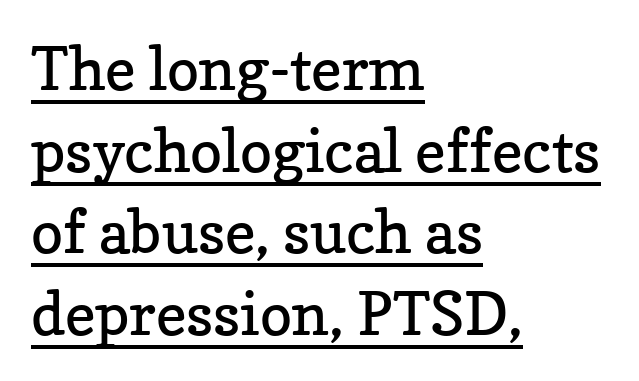
Q: Is the text bold? A: No.
Q: Is the text italic (slanted)? A: No, it is upright.
Q: Is the typeface a serif or a sans-serif typeface? A: Serif.
Q: Is the text underlined? A: Yes.
Q: How is the paragraph aligned? A: Left-aligned.
Q: Is the spacing between letters normal or unusually wide? A: Normal.
Q: Is the spacing between lines tight, normal or loose? A: Normal.
Q: Width (condensed, normal, or wide)? A: Normal.
Q: Stroke contrast? A: Low.
Q: x-height? A: Medium.
Q: Monospaced? A: No.
